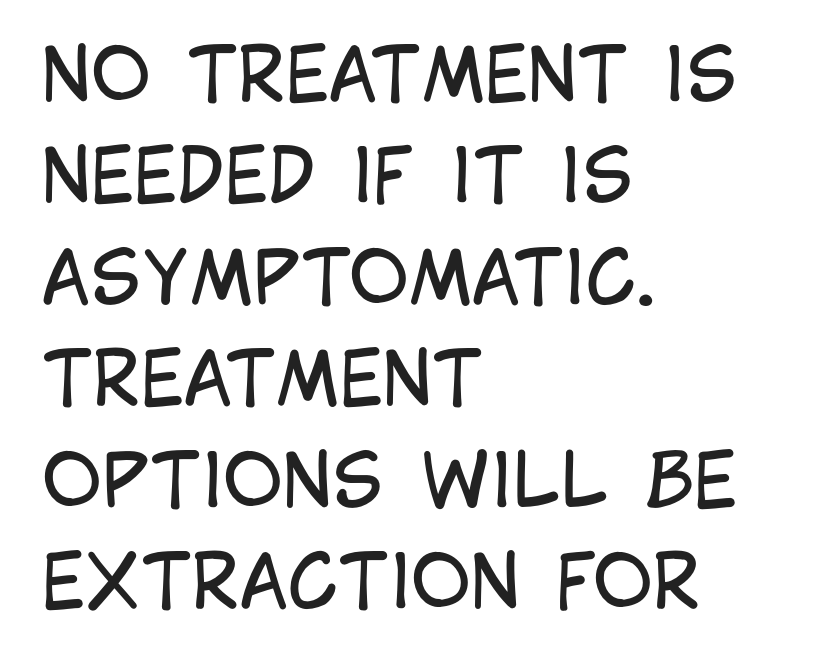
Q: Is the text bold? A: No.
Q: Is the text italic (slanted)? A: No, it is upright.
Q: Is the typeface a serif or a sans-serif typeface? A: Sans-serif.
Q: Is the text underlined? A: No.
Q: How is the paragraph aligned? A: Left-aligned.
Q: Is the spacing between letters normal or unusually wide? A: Normal.
Q: Is the spacing between lines tight, normal or loose? A: Normal.
Q: Width (condensed, normal, or wide)? A: Condensed.
Q: Stroke contrast? A: Low.
Q: x-height? A: Large.
Q: Monospaced? A: No.
